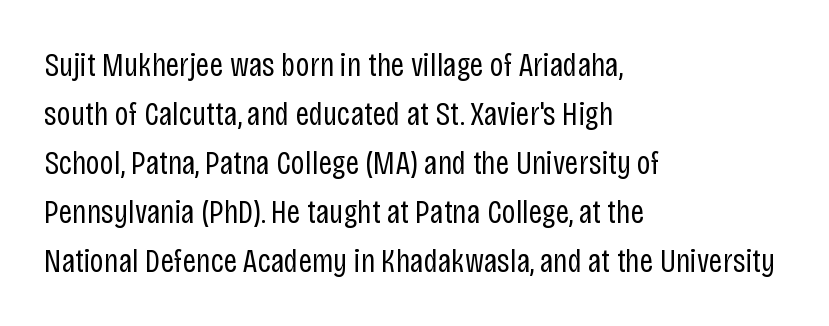
{"serif": "no", "italic": "no", "bold": "no", "weight": "regular", "width": "condensed", "stroke_contrast": "low", "x_height": "large", "monospaced": "no", "underline": "no", "align": "left", "line_spacing": "normal", "line_spacing_ratio": 1.44, "letter_spacing": "normal", "letter_spacing_em": 0.0, "glyph_px": 34}
